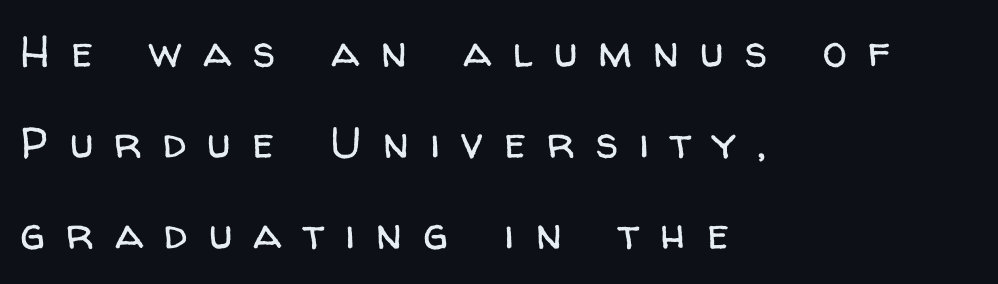
Weight: not bold — regular or lighter. Every character sits straight up, as roman type does. Reading down the block, your eye returns to a fixed left position each line. Proportional: the letters do not fall into vertical columns. These lines are composed in type without serifs.
